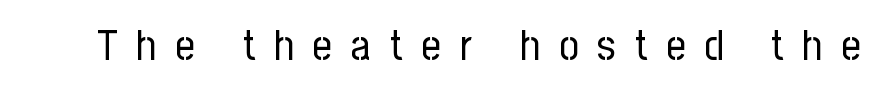
The image shows 43 px regular-weight, condensed sans-serif type, upright; set unusually wide letter spacing (+0.44 em), not underlined; low stroke contrast and a medium x-height.
